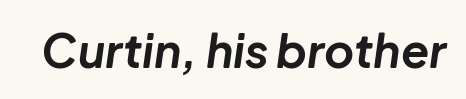
The image shows 46 px bold type, italic (leaning right); set normal letter spacing, not underlined; low stroke contrast and a medium x-height.
